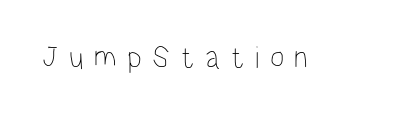
The letters look calm and open, with moderate or lighter stems. The tracking jumps out immediately: characters are airy and widely separated. The glyphs are unaccompanied by any horizontal stroke below them. Note the varied advance widths — an 'i' is clearly narrower than an 'm'. Does the lettering tilt? It doesn't — this is upright.
